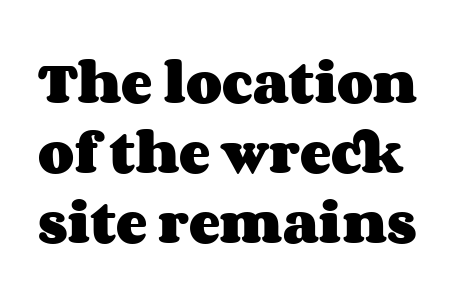
The image shows 47 px heavy, wide type, upright; set normal line spacing (1.49x), normal letter spacing, not underlined; medium stroke contrast and a large x-height.
